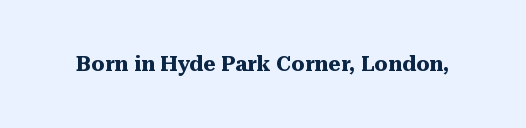
The letterforms sit shoulder to shoulder at normal distance. These lines were composed using upright roman letters. Check the space under the baseline: it is left empty. The sample has been set heavy, in full bold.
